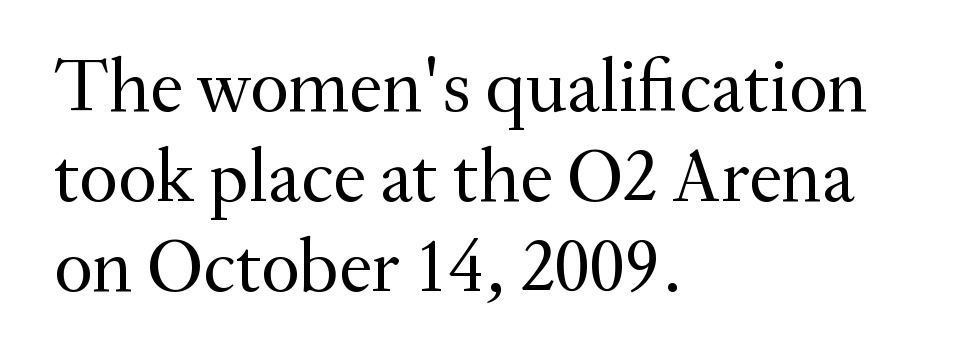
Q: Is the text bold? A: No.
Q: Is the text italic (slanted)? A: No, it is upright.
Q: Is the typeface a serif or a sans-serif typeface? A: Serif.
Q: Is the text underlined? A: No.
Q: How is the paragraph aligned? A: Left-aligned.
Q: Is the spacing between letters normal or unusually wide? A: Normal.
Q: Width (condensed, normal, or wide)? A: Normal.
Q: Stroke contrast? A: Medium.
Q: x-height? A: Small.
Q: Monospaced? A: No.
